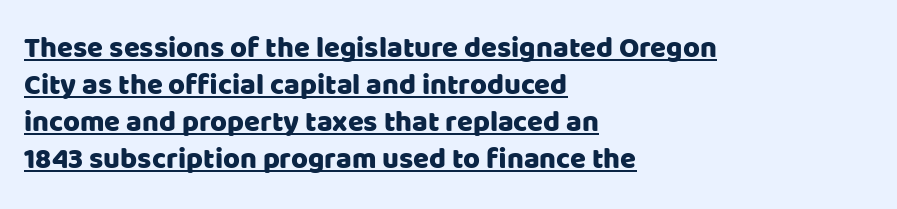
Q: Is the text italic (slanted)? A: No, it is upright.
Q: Is the typeface a serif or a sans-serif typeface? A: Sans-serif.
Q: Is the text underlined? A: Yes.
Q: How is the paragraph aligned? A: Left-aligned.
Q: Is the spacing between letters normal or unusually wide? A: Normal.
Q: Is the spacing between lines tight, normal or loose? A: Normal.
Q: Width (condensed, normal, or wide)? A: Normal.
Q: Stroke contrast? A: Low.
Q: x-height? A: Large.
Q: Monospaced? A: No.
